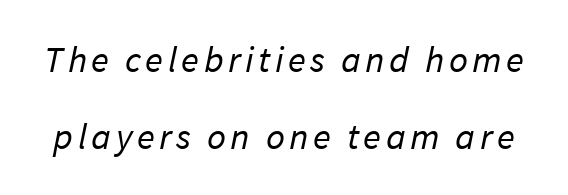
{"serif": "no", "bold": "no", "weight": "regular", "width": "normal", "stroke_contrast": "low", "x_height": "medium", "monospaced": "no", "underline": "no", "line_spacing": "loose", "line_spacing_ratio": 2.07, "glyph_px": 37}
